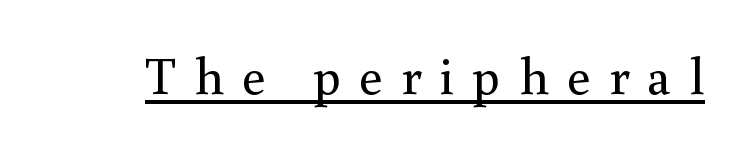
Q: Is the text bold? A: No.
Q: Is the text italic (slanted)? A: No, it is upright.
Q: Is the typeface a serif or a sans-serif typeface? A: Serif.
Q: Is the text underlined? A: Yes.
Q: Is the spacing between letters normal or unusually wide? A: Unusually wide.
Q: Width (condensed, normal, or wide)? A: Normal.
Q: Stroke contrast? A: Medium.
Q: x-height? A: Small.
Q: Monospaced? A: No.
